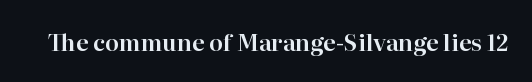
Each word holds together tightly as a unit, with standard inter-letter gaps. Posture: upright roman. The specimen omits any rule beneath the text block's lines.
